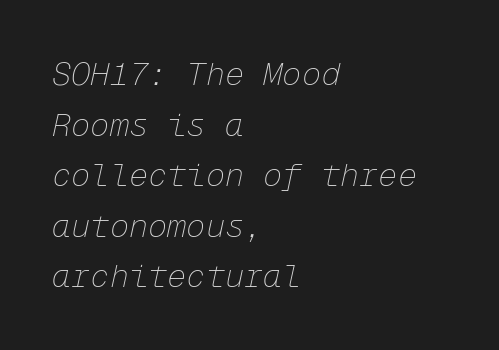
Descenders hang freely into open space. A normal amount of white space separates one row of letters from the next. Does extra space separate the letters? No, they use regular spacing. The paragraph shown leans on its left margin.
